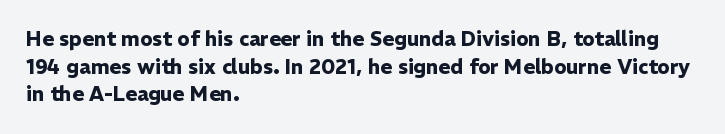
Is the letter spacing exaggerated? No — it looks like the ordinary default. Does the weight exceed regular? Yes, all the way to bold. Layout note: lines flush left. Notice how the stems are strictly vertical — no italics here.
